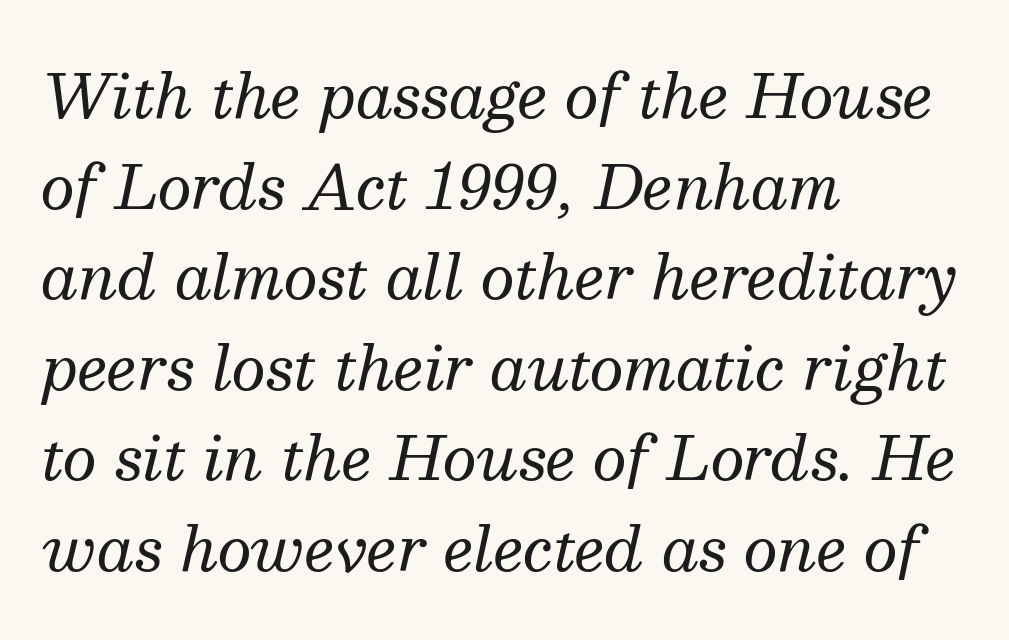
{"serif": "yes", "italic": "yes", "lean": "right", "slant_degrees": 13, "bold": "no", "weight": "regular", "width": "normal", "stroke_contrast": "medium", "x_height": "medium", "monospaced": "no", "underline": "no", "align": "left", "line_spacing": "normal", "line_spacing_ratio": 1.51, "letter_spacing": "normal", "letter_spacing_em": 0.0, "glyph_px": 60}
